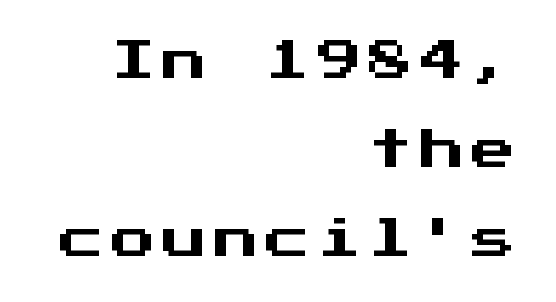
Q: Is the text italic (slanted)? A: No, it is upright.
Q: Is the typeface a serif or a sans-serif typeface? A: Sans-serif.
Q: Is the text underlined? A: No.
Q: How is the paragraph aligned? A: Right-aligned.
Q: Is the spacing between lines tight, normal or loose? A: Loose.
Q: Width (condensed, normal, or wide)? A: Normal.
Q: Stroke contrast? A: Medium.
Q: x-height? A: Medium.
Q: Monospaced? A: Yes.
